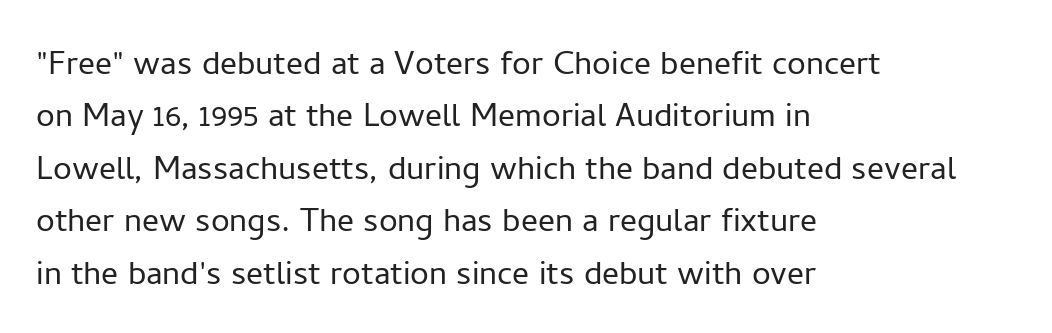
Look at the tracking — it's just the regular setting, nothing added. Each stroke keeps to a modest, everyday thickness or less. The baseline area is clear. A typesetter would call this proportional, since set widths differ per character. The vertical gap from one line to the next is medium. The rendering shows plain stroke endings on the letterforms — a sans-serif design.
